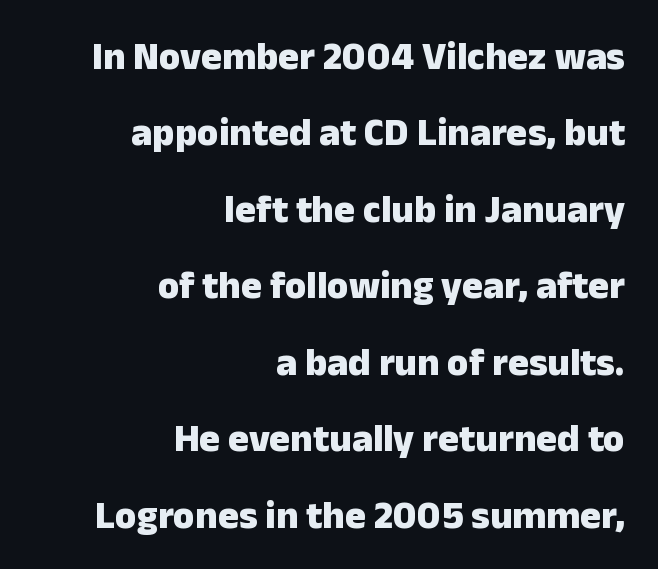
The type family on display is of the sans-serif kind. Character widths vary here, with narrow letters taking less room than wide ones. When letters stand straight like this, we call the style roman or upright. Every row of glyphs terminates at an identical x-position on the right. This sample uses plain, unmodified letter spacing.
